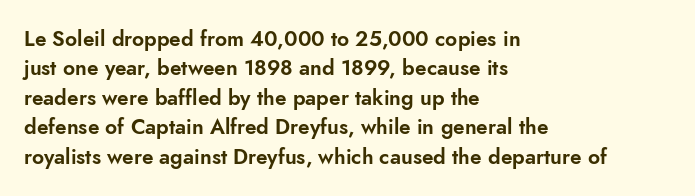
If you drew a ruler down the left edge, every line would touch it. The foot of each line stays bare and open. What's the leading like? Ordinary, nothing unusual. The axis of the letterforms is exactly vertical. Observe the ordinary spacing: letters are neighbours, not strangers.
